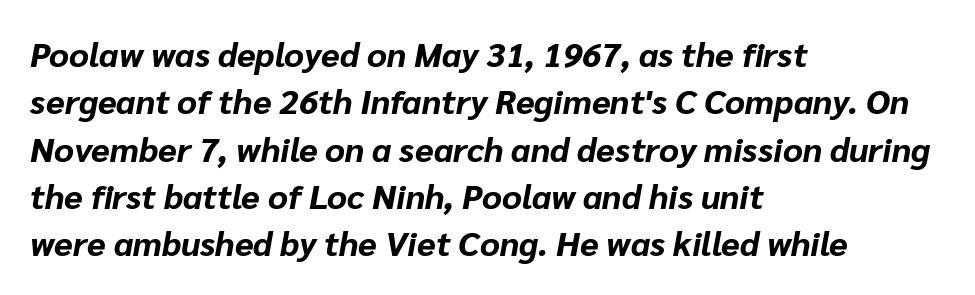
{"italic": "yes", "lean": "right", "slant_degrees": 10, "bold": "yes", "weight": "bold", "width": "normal", "stroke_contrast": "low", "x_height": "medium", "monospaced": "no", "underline": "no", "align": "left", "line_spacing": "normal", "line_spacing_ratio": 1.39, "letter_spacing": "normal", "letter_spacing_em": 0.0, "glyph_px": 34}
